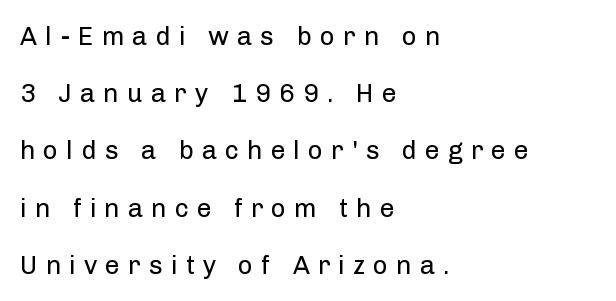
{"italic": "no", "bold": "no", "underline": "no", "align": "left", "line_spacing": "loose", "line_spacing_ratio": 2.2, "letter_spacing": "wide", "letter_spacing_em": 0.31, "glyph_px": 26}
